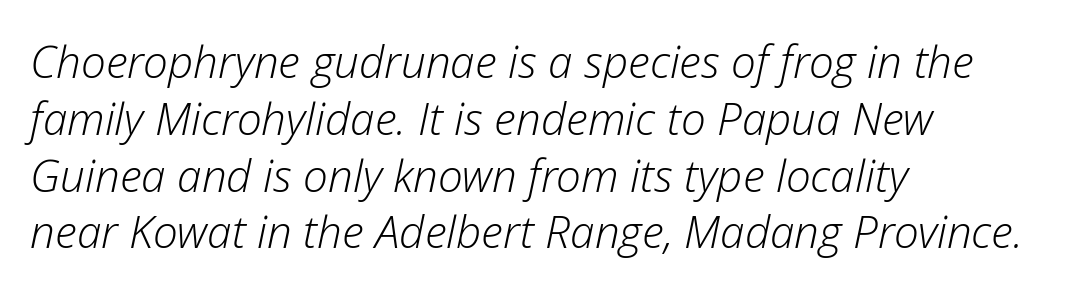
Q: Is the text bold? A: No.
Q: Is the text italic (slanted)? A: Yes, it leans right by about 12 degrees.
Q: Is the text underlined? A: No.
Q: How is the paragraph aligned? A: Left-aligned.
Q: Is the spacing between letters normal or unusually wide? A: Normal.
Q: Is the spacing between lines tight, normal or loose? A: Normal.
Q: Width (condensed, normal, or wide)? A: Normal.
Q: Stroke contrast? A: Low.
Q: x-height? A: Medium.
Q: Monospaced? A: No.
